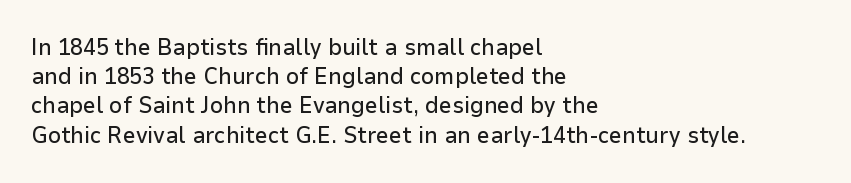
{"italic": "no", "underline": "no", "align": "left", "line_spacing": "normal", "line_spacing_ratio": 1.27, "letter_spacing": "normal", "letter_spacing_em": 0.0, "glyph_px": 23}
